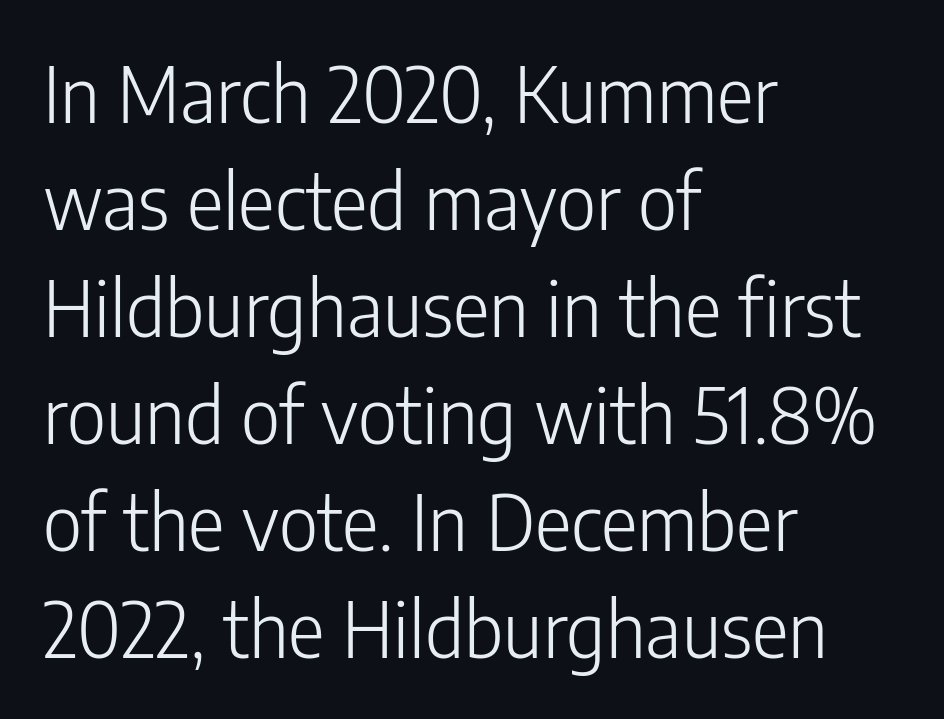
The image shows 77 px light, condensed sans-serif type, upright; set left-aligned, normal line spacing (1.39x), normal letter spacing, not underlined; low stroke contrast and a medium x-height.
